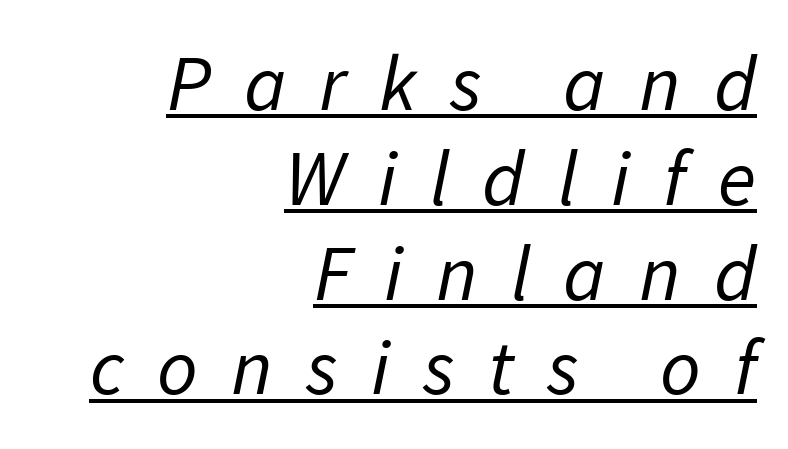
The font is comparable to plain body text, perhaps lighter. One-word summary of the alignment: right. Spacing verdict: proportional, widths tailored to each character. Each letter's strokes conclude bluntly, with no projecting serifs. There is plenty of visible air inserted between adjacent glyphs.
